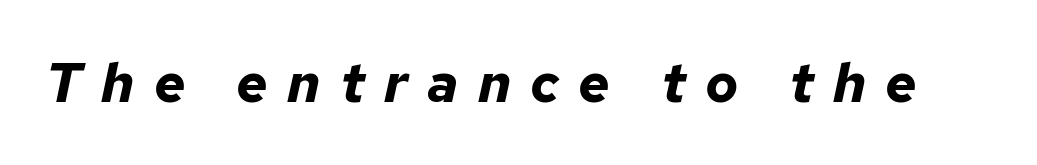
{"italic": "yes", "lean": "right", "slant_degrees": 12, "bold": "yes", "weight": "bold", "width": "normal", "stroke_contrast": "low", "x_height": "medium", "monospaced": "no", "underline": "no", "letter_spacing": "wide", "letter_spacing_em": 0.35, "glyph_px": 55}
